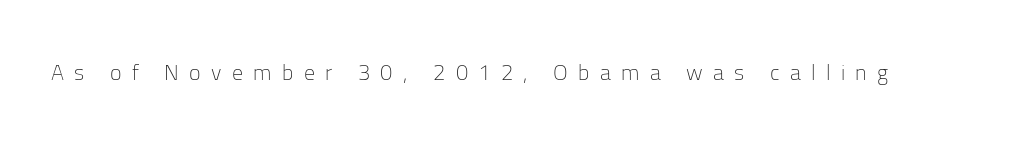
Q: Is the text bold? A: No.
Q: Is the text italic (slanted)? A: No, it is upright.
Q: Is the text underlined? A: No.
Q: Is the spacing between letters normal or unusually wide? A: Unusually wide.
